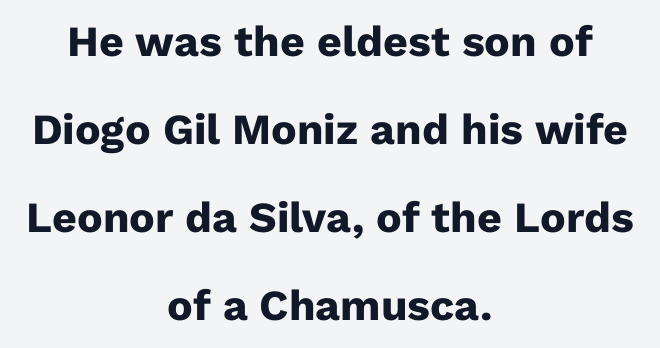
The image shows 43 px heavy sans-serif type, upright; set centered, loose line spacing (2.05x), normal letter spacing, not underlined; low stroke contrast and a medium x-height.
